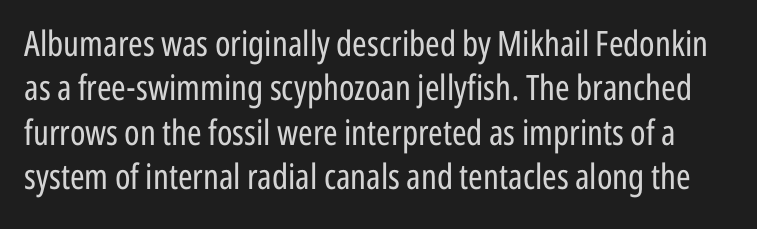
{"serif": "no", "italic": "no", "bold": "no", "weight": "regular", "width": "condensed", "stroke_contrast": "low", "x_height": "medium", "monospaced": "no", "underline": "no", "line_spacing": "normal", "line_spacing_ratio": 1.27, "letter_spacing": "normal", "letter_spacing_em": 0.0, "glyph_px": 35}
